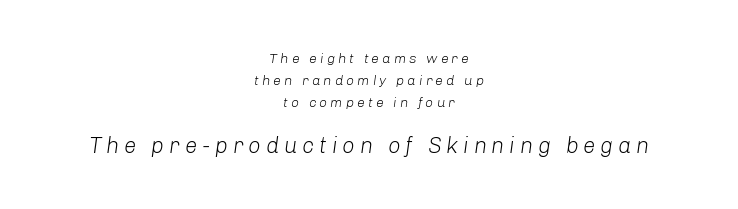
The image shows 22 px text type, italic (leaning right); set centered, normal line spacing (1.56x), unusually wide letter spacing (+0.22 em), not underlined; the second (bottom) block is 1.57x larger.
